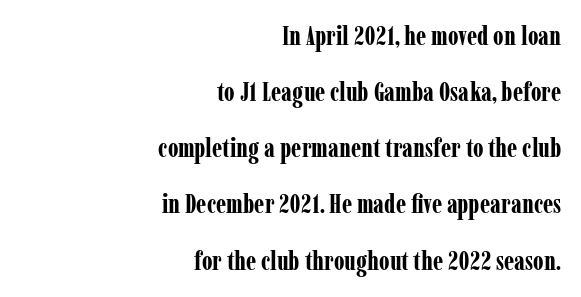
Q: Is the text bold? A: Yes.
Q: Is the text italic (slanted)? A: No, it is upright.
Q: Is the text underlined? A: No.
Q: How is the paragraph aligned? A: Right-aligned.
Q: Is the spacing between letters normal or unusually wide? A: Normal.
Q: Is the spacing between lines tight, normal or loose? A: Loose.
